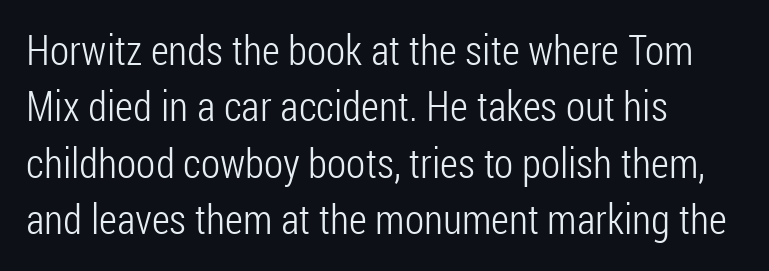
Note the varied advance widths — an 'i' is clearly narrower than an 'm'. Between one letter and the next there's only the usual sliver of space. Does the lettering tilt? It doesn't — this is upright. This rendering employs a face without finishing strokes, i.e., a sans-serif.
